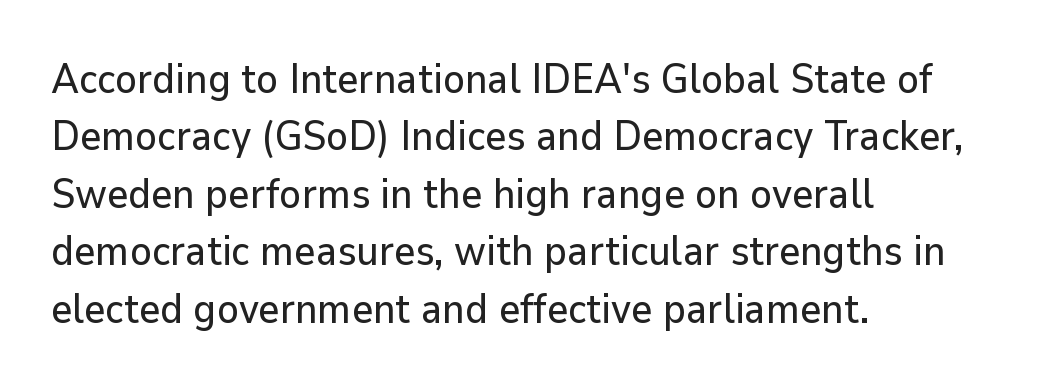
Q: Is the text italic (slanted)? A: No, it is upright.
Q: Is the typeface a serif or a sans-serif typeface? A: Sans-serif.
Q: Is the text underlined? A: No.
Q: How is the paragraph aligned? A: Left-aligned.
Q: Is the spacing between letters normal or unusually wide? A: Normal.
Q: Is the spacing between lines tight, normal or loose? A: Normal.
Q: Width (condensed, normal, or wide)? A: Normal.
Q: Stroke contrast? A: Low.
Q: x-height? A: Medium.
Q: Monospaced? A: No.
